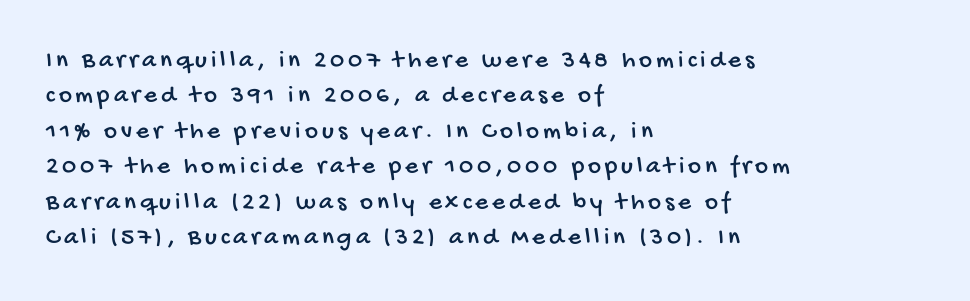
The compositor pushed each line to the left boundary. The designer left line spacing at the default. Descenders hang freely into open space.
